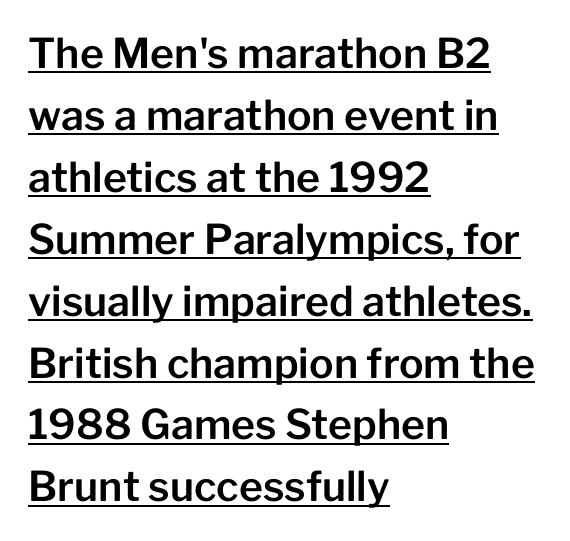
Q: Is the text italic (slanted)? A: No, it is upright.
Q: Is the typeface a serif or a sans-serif typeface? A: Sans-serif.
Q: Is the text underlined? A: Yes.
Q: How is the paragraph aligned? A: Left-aligned.
Q: Is the spacing between letters normal or unusually wide? A: Normal.
Q: Is the spacing between lines tight, normal or loose? A: Normal.
Q: Width (condensed, normal, or wide)? A: Normal.
Q: Stroke contrast? A: Low.
Q: x-height? A: Medium.
Q: Monospaced? A: No.
